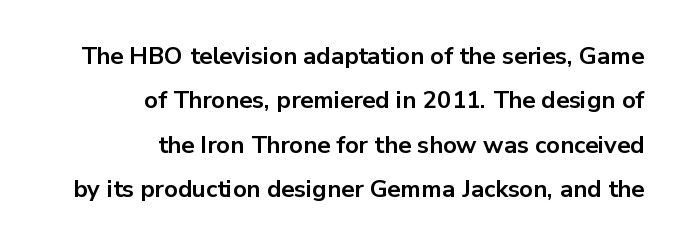
Italic: no, the glyphs are upright roman. Right-aligned paragraph, ragged on the left. Heavy, bold letterforms. Underlining? Definitely not there. The letters sit at their default tracking, neither squeezed nor spread.
